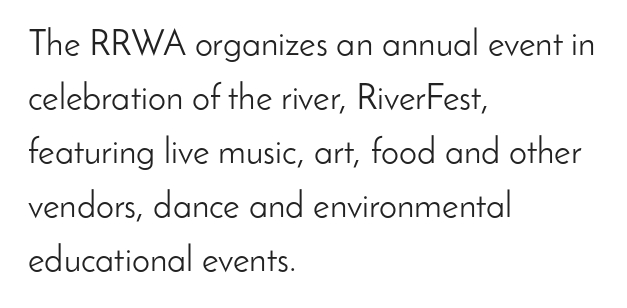
{"serif": "no", "italic": "no", "bold": "no", "weight": "light", "width": "normal", "stroke_contrast": "low", "x_height": "small", "monospaced": "no", "underline": "no", "align": "left", "line_spacing": "normal", "line_spacing_ratio": 1.5, "letter_spacing": "normal", "letter_spacing_em": 0.0, "glyph_px": 36}
